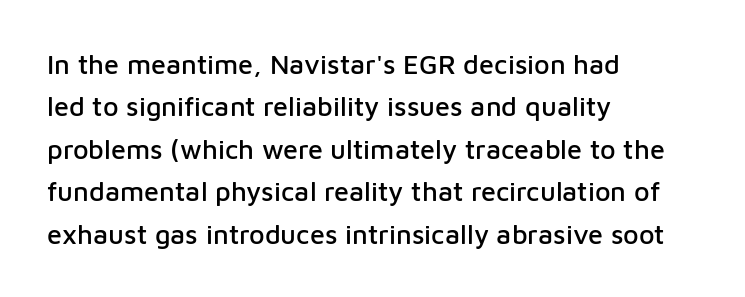
The image shows 27 px text type, upright; set left-aligned, normal line spacing (1.57x), normal letter spacing, not underlined.
